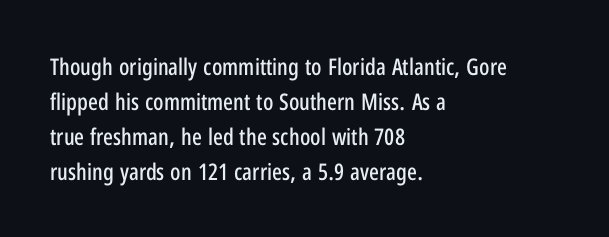
Left-aligned paragraph, ragged on the right. This sample uses an upright cut, with every glyph sitting square on the baseline. Only glyphs here, with clear space below each row. In terms of letterspacing, this is plain default setting. The line-height multiplier appears to be the usual default.
